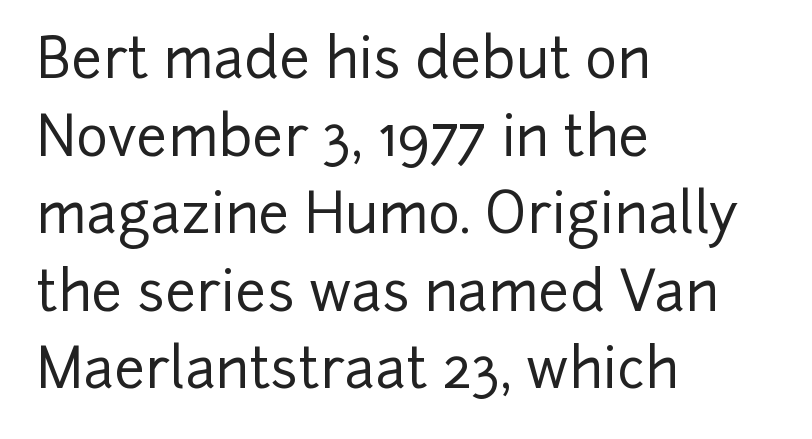
{"serif": "no", "italic": "no", "width": "normal", "stroke_contrast": "low", "x_height": "medium", "monospaced": "no", "underline": "no", "align": "left", "line_spacing": "normal", "line_spacing_ratio": 1.41, "letter_spacing": "normal", "letter_spacing_em": 0.0, "glyph_px": 55}
